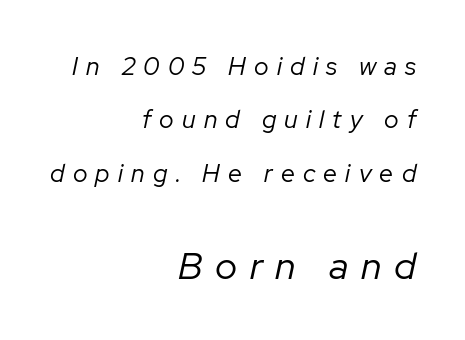
Quick note: interline space is abundant. Is the letter spacing exaggerated? Yes — the characters are pushed far apart. Character widths vary here, with narrow letters taking less room than wide ones. Between these two stacked blocks, the lower one wins on size.
